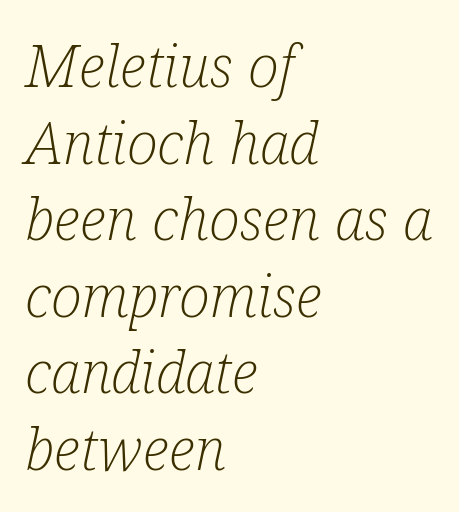
Underline: absent. These lines are set flush left with a ragged right edge. How would I describe the line gaps? Plain and ordinary. Italic: yes, the glyphs are oblique. The rendering uses natural spacing where letterforms have individual widths. Default kerning and tracking; the words read as compact shapes.
